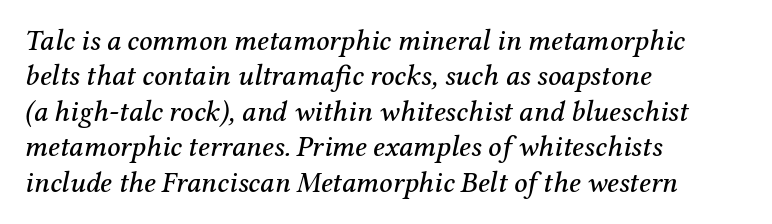
Q: Is the text italic (slanted)? A: Yes, it leans right by about 12 degrees.
Q: Is the typeface a serif or a sans-serif typeface? A: Serif.
Q: Is the text underlined? A: No.
Q: How is the paragraph aligned? A: Left-aligned.
Q: Is the spacing between letters normal or unusually wide? A: Normal.
Q: Width (condensed, normal, or wide)? A: Normal.
Q: Stroke contrast? A: Medium.
Q: x-height? A: Medium.
Q: Monospaced? A: No.
